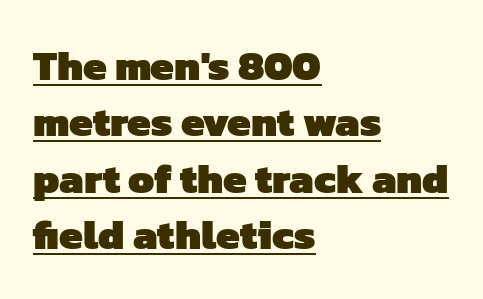
{"serif": "no", "bold": "yes", "weight": "heavy", "width": "normal", "stroke_contrast": "low", "x_height": "medium", "monospaced": "no", "underline": "yes", "align": "left", "line_spacing": "normal", "line_spacing_ratio": 1.34, "letter_spacing": "normal", "letter_spacing_em": 0.0, "glyph_px": 42}
